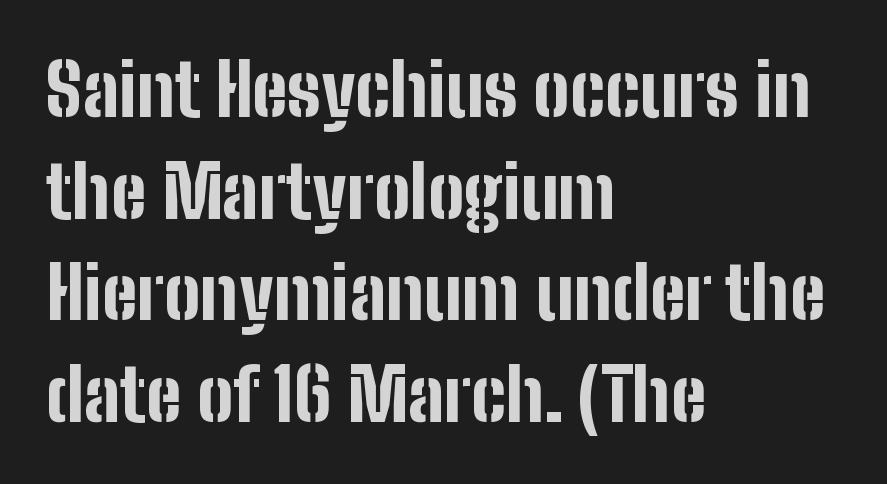
Q: Is the text bold? A: Yes.
Q: Is the text italic (slanted)? A: No, it is upright.
Q: Is the typeface a serif or a sans-serif typeface? A: Sans-serif.
Q: Is the text underlined? A: No.
Q: How is the paragraph aligned? A: Left-aligned.
Q: Is the spacing between letters normal or unusually wide? A: Normal.
Q: Is the spacing between lines tight, normal or loose? A: Normal.
Q: Width (condensed, normal, or wide)? A: Condensed.
Q: Stroke contrast? A: Low.
Q: x-height? A: Medium.
Q: Monospaced? A: No.
